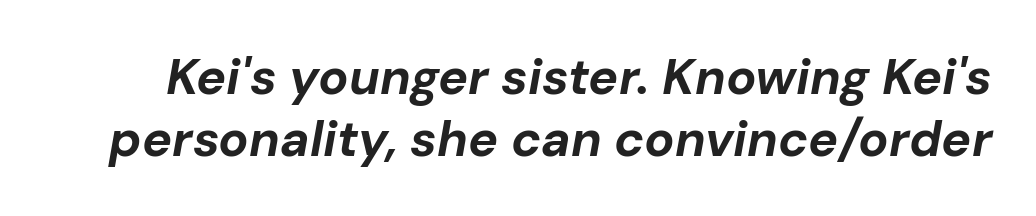
Q: Is the text bold? A: Yes.
Q: Is the text italic (slanted)? A: Yes, it leans right by about 10 degrees.
Q: Is the text underlined? A: No.
Q: Is the spacing between letters normal or unusually wide? A: Normal.
Q: Width (condensed, normal, or wide)? A: Normal.
Q: Stroke contrast? A: Low.
Q: x-height? A: Medium.
Q: Monospaced? A: No.
